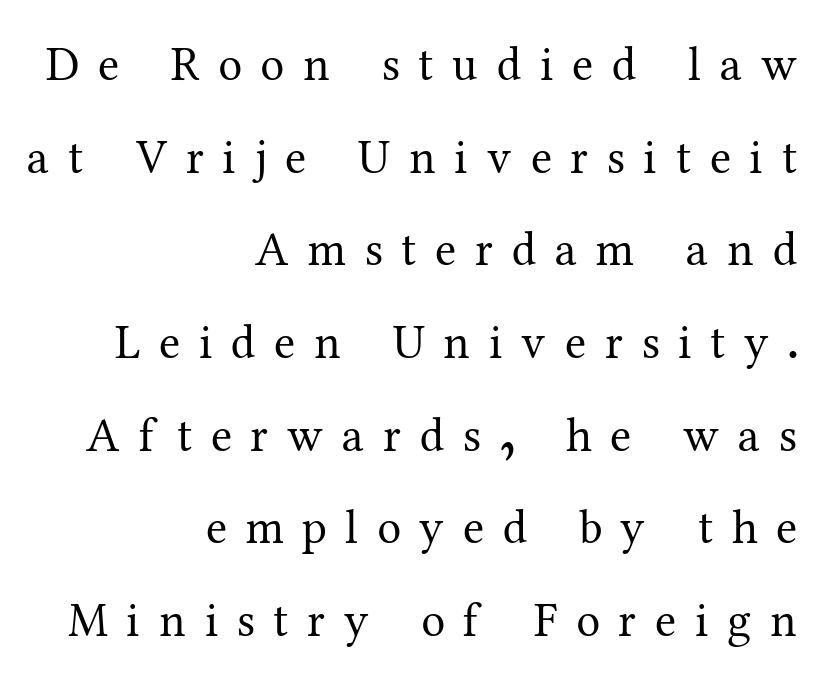
Varying glyph widths throughout — classic text-font behaviour. In CSS terms this would be text-align: right. The leading is generous, giving the passage an open texture. Unmarked baselines from the first word to the last.
